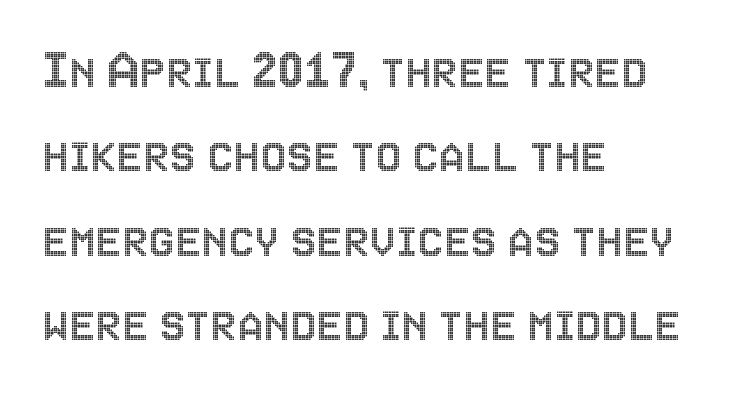
The image shows 59 px condensed type, upright; set left-aligned, normal line spacing (1.43x), normal letter spacing, not underlined; a large x-height.
